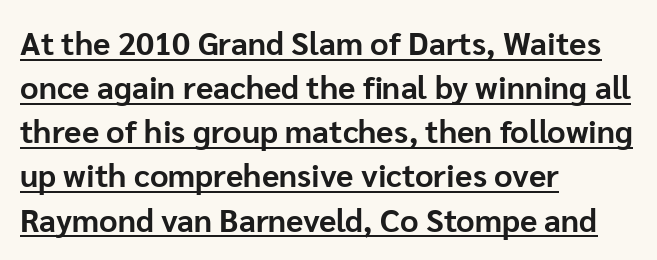
The image shows 32 px bold sans-serif type, upright; set left-aligned, normal line spacing (1.38x), normal letter spacing, underlined; low stroke contrast and a medium x-height.
